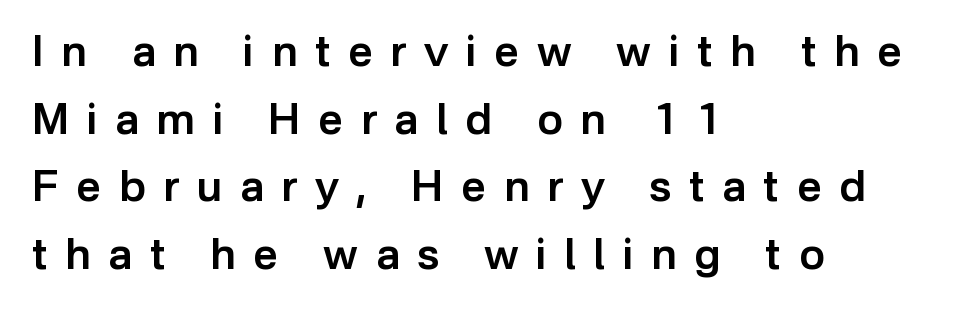
{"serif": "no", "italic": "no", "bold": "semi", "weight": "semibold", "width": "normal", "stroke_contrast": "low", "x_height": "medium", "monospaced": "no", "underline": "no", "align": "left", "line_spacing": "normal", "line_spacing_ratio": 1.57, "letter_spacing": "wide", "letter_spacing_em": 0.41, "glyph_px": 43}
